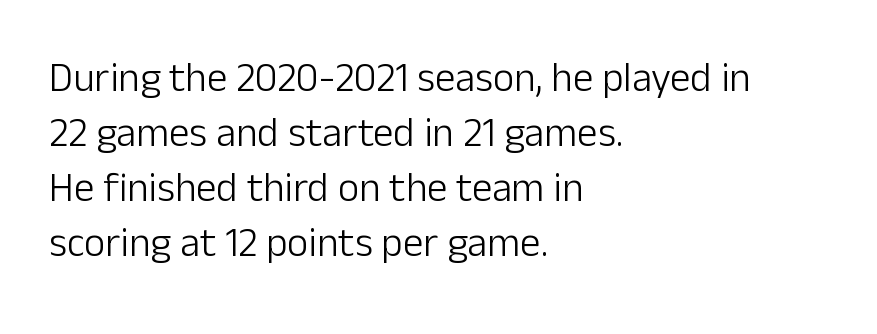
Q: Is the text bold? A: No.
Q: Is the text italic (slanted)? A: No, it is upright.
Q: Is the typeface a serif or a sans-serif typeface? A: Sans-serif.
Q: Is the text underlined? A: No.
Q: How is the paragraph aligned? A: Left-aligned.
Q: Is the spacing between letters normal or unusually wide? A: Normal.
Q: Is the spacing between lines tight, normal or loose? A: Normal.
Q: Width (condensed, normal, or wide)? A: Normal.
Q: Stroke contrast? A: Low.
Q: x-height? A: Medium.
Q: Monospaced? A: No.
